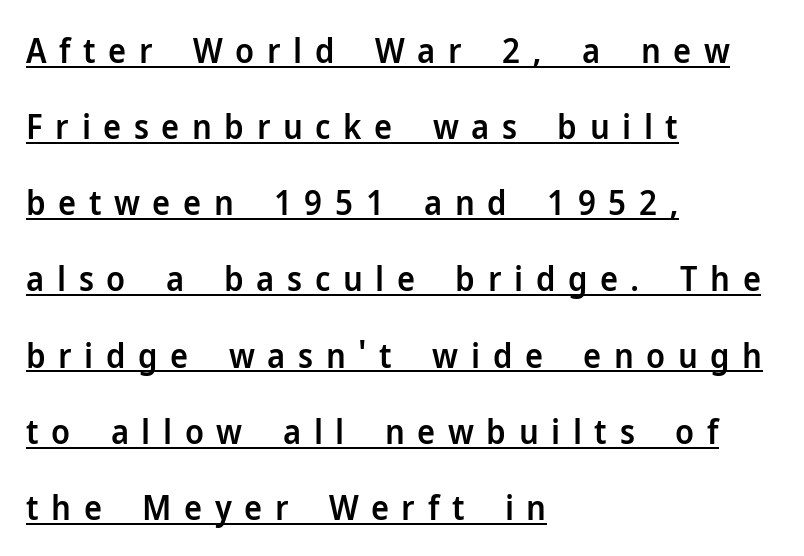
{"serif": "no", "italic": "no", "bold": "semi", "weight": "semibold", "width": "normal", "stroke_contrast": "low", "x_height": "medium", "monospaced": "no", "underline": "yes", "align": "left", "line_spacing": "loose", "line_spacing_ratio": 2.24, "letter_spacing": "wide", "letter_spacing_em": 0.37, "glyph_px": 34}
